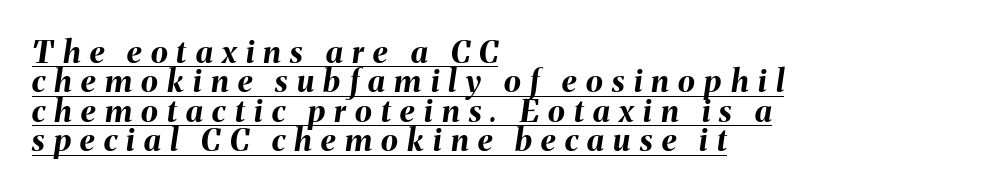
{"italic": "yes", "lean": "right", "slant_degrees": 8, "bold": "yes", "weight": "bold", "width": "normal", "stroke_contrast": "medium", "x_height": "medium", "monospaced": "no", "underline": "yes", "align": "left", "line_spacing": "tight", "line_spacing_ratio": 0.95, "letter_spacing": "wide", "letter_spacing_em": 0.3, "glyph_px": 31}
